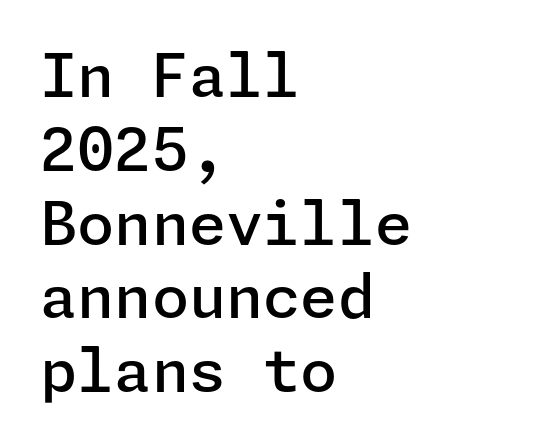
In terms of letterspacing, this is plain default setting. Each line starts at the same left margin while the right side varies. The space directly below the letters is spotless. This sample uses an upright cut, with every glyph sitting square on the baseline. A bit beefed up — I'd call it semibold rather than bold.
